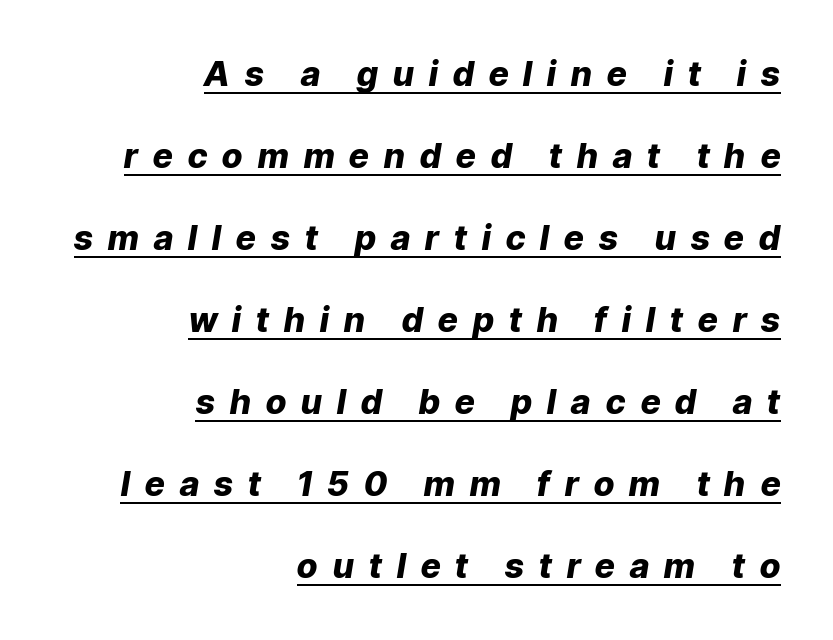
{"italic": "yes", "lean": "right", "slant_degrees": 9, "bold": "yes", "weight": "heavy", "width": "normal", "stroke_contrast": "low", "x_height": "medium", "monospaced": "no", "underline": "yes", "align": "right", "line_spacing": "loose", "line_spacing_ratio": 2.41, "letter_spacing": "wide", "letter_spacing_em": 0.45, "glyph_px": 34}
